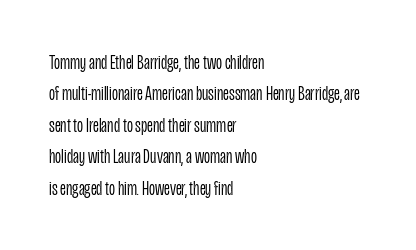
The image shows 21 px text type, upright; set left-aligned, normal line spacing (1.5x), normal letter spacing, not underlined.
